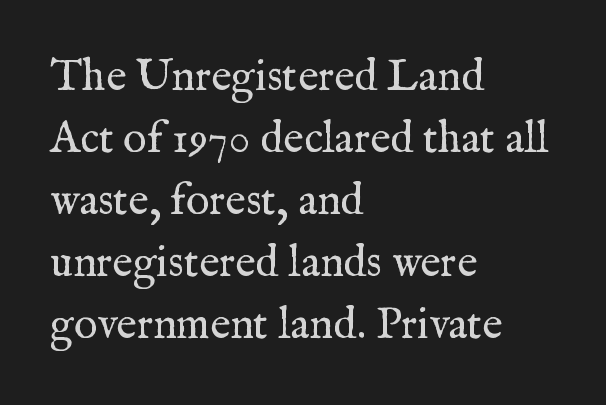
The image shows 44 px regular-weight serif type, upright; set left-aligned, normal line spacing (1.41x), normal letter spacing, not underlined; medium stroke contrast and a medium x-height.
